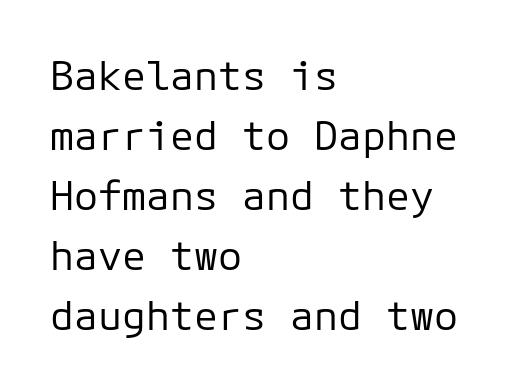
{"serif": "no", "italic": "no", "bold": "no", "weight": "regular", "width": "normal", "stroke_contrast": "low", "x_height": "medium", "monospaced": "yes", "underline": "no", "align": "left", "line_spacing": "normal", "line_spacing_ratio": 1.5, "letter_spacing": "normal", "letter_spacing_em": 0.0, "glyph_px": 40}
